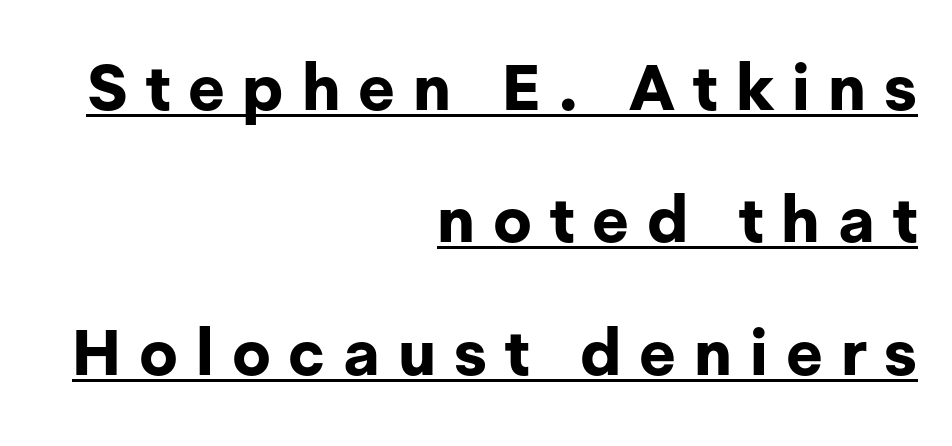
Inter-character spacing is expanded well beyond the font's built-in metrics. Is this a fixed-width face? No — the glyphs have proportional, varying widths. You can tell from the bare stems that sans-serif type was used. This is underlined copy, the kind a proofreader might mark for attention. Vertical spacing — loose.
